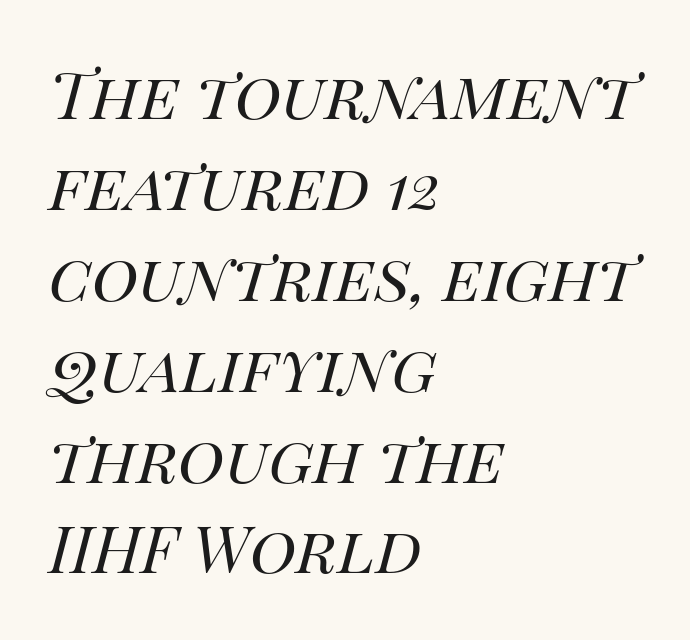
Q: Is the text bold? A: No.
Q: Is the text italic (slanted)? A: Yes, it leans right by about 14 degrees.
Q: Is the text underlined? A: No.
Q: How is the paragraph aligned? A: Left-aligned.
Q: Is the spacing between letters normal or unusually wide? A: Normal.
Q: Is the spacing between lines tight, normal or loose? A: Normal.
Q: Width (condensed, normal, or wide)? A: Normal.
Q: Stroke contrast? A: High.
Q: x-height? A: Large.
Q: Monospaced? A: No.
